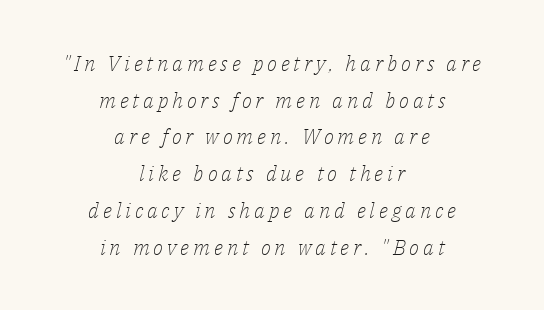
Yep, that's italic — everything's leaning. These glyphs show unthickened strokes, regular width or finer. Nobody drew a line under any word here. This sample is center-justified, so both line endings float freely.
